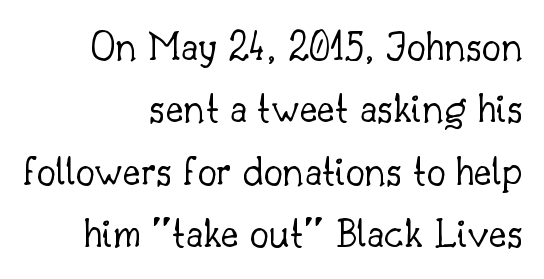
Observe the ordinary spacing: letters are neighbours, not strangers. Right-aligned paragraph, ragged on the left. Think of a printed novel: that variable character pitch is what you see here. Each row of text sits above clean, open space. This sample keeps an unexceptional amount of space between lines.
